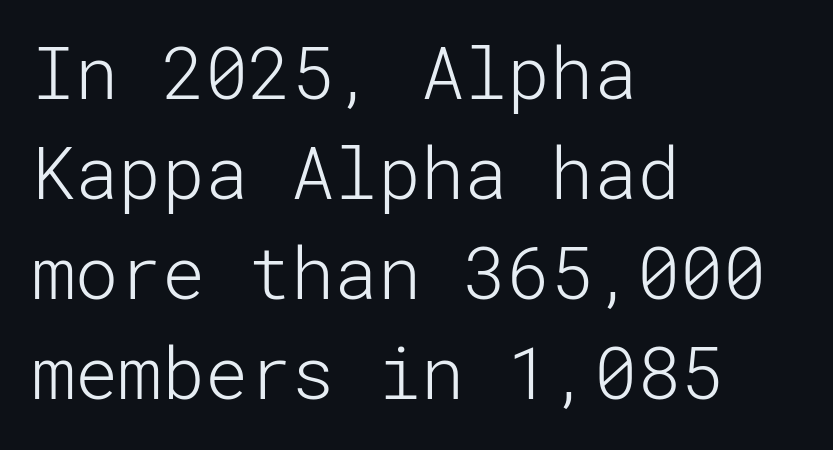
{"serif": "no", "italic": "no", "bold": "no", "weight": "light", "width": "normal", "stroke_contrast": "low", "x_height": "medium", "underline": "no", "align": "left", "line_spacing": "normal", "line_spacing_ratio": 1.39, "letter_spacing": "normal", "letter_spacing_em": 0.0, "glyph_px": 72}
